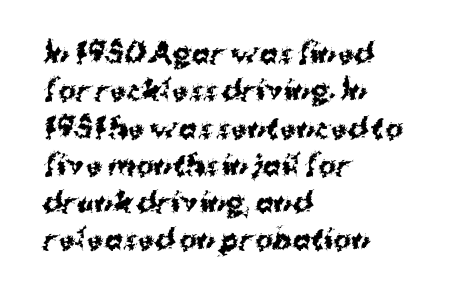
The image shows 27 px bold type; set left-aligned, normal line spacing (1.38x), normal letter spacing, not underlined.
